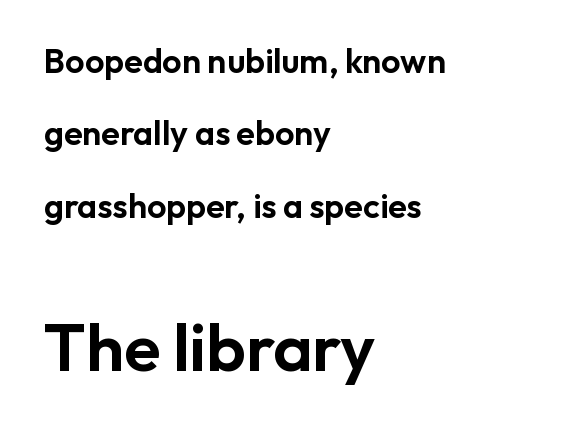
The face used here appears at its bigger size in the lower chunk. This sample uses plain, unmodified letter spacing. Each letter keeps its own natural width here, so spacing adapts to shape. The foot of each line stays bare and open. These lines stand farther apart than default settings would place them.
